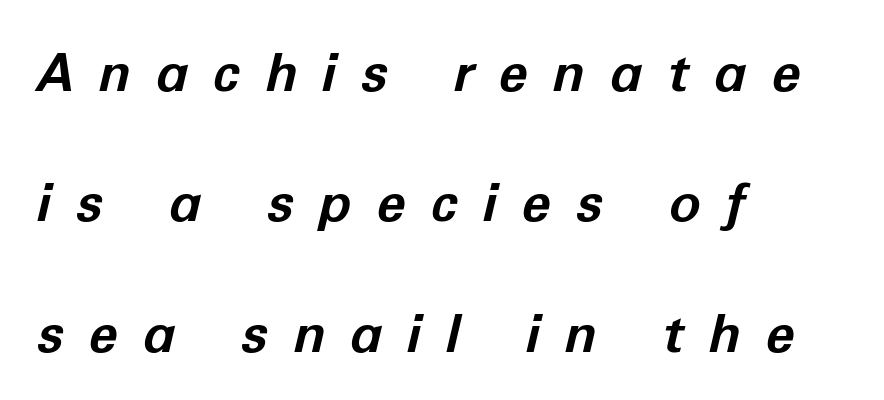
{"italic": "yes", "lean": "right", "slant_degrees": 12, "bold": "yes", "weight": "bold", "width": "normal", "stroke_contrast": "low", "x_height": "medium", "monospaced": "no", "underline": "no", "align": "left", "line_spacing": "loose", "line_spacing_ratio": 2.46, "letter_spacing": "wide", "letter_spacing_em": 0.47, "glyph_px": 53}
